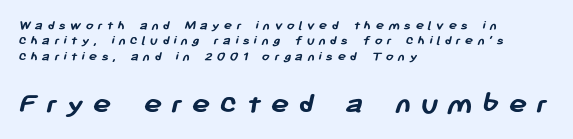
Q: Is the text bold? A: Yes.
Q: Is the typeface a serif or a sans-serif typeface? A: Sans-serif.
Q: Is the text underlined? A: No.
Q: How is the paragraph aligned? A: Left-aligned.
Q: Is the spacing between letters normal or unusually wide? A: Unusually wide.
Q: Is the spacing between lines tight, normal or loose? A: Tight.
Q: Which block of text is set in a larger size, the first (top) or the second (bottom)? A: The second (bottom) one.
Q: Width (condensed, normal, or wide)? A: Normal.
Q: Stroke contrast? A: Low.
Q: x-height? A: Medium.
Q: Monospaced? A: No.
